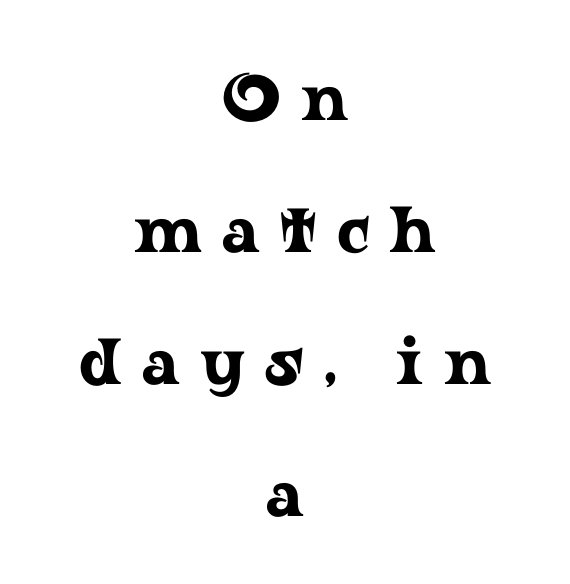
{"serif": "yes", "italic": "no", "width": "wide", "stroke_contrast": "low", "x_height": "medium", "monospaced": "no", "underline": "no", "align": "center", "line_spacing": "loose", "line_spacing_ratio": 2.03, "letter_spacing": "wide", "letter_spacing_em": 0.31, "glyph_px": 65}
